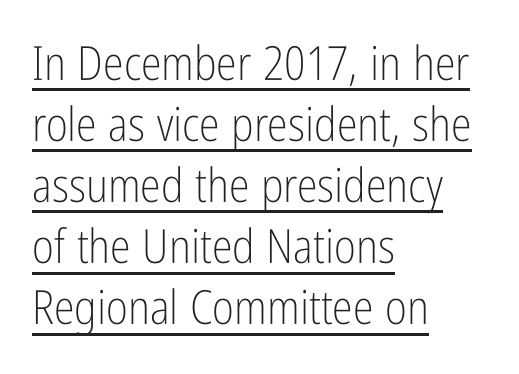
The image shows 47 px light, condensed sans-serif type, upright; set left-aligned, normal line spacing (1.3x), normal letter spacing, underlined; low stroke contrast and a medium x-height.
